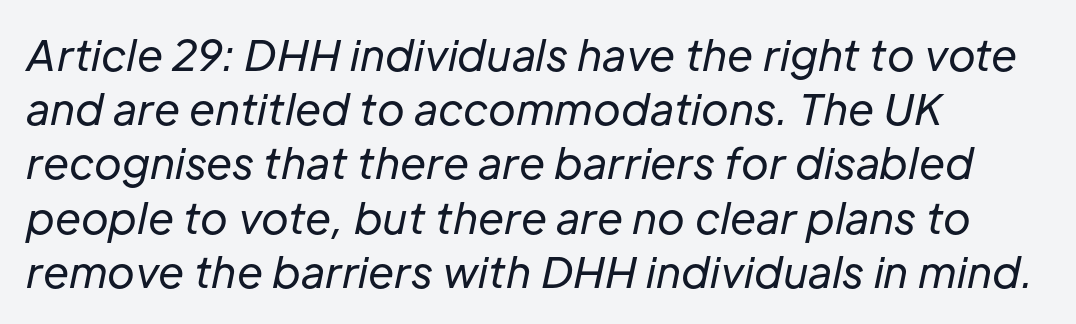
Q: Is the text bold? A: No.
Q: Is the text italic (slanted)? A: Yes, it leans right by about 12 degrees.
Q: Is the text underlined? A: No.
Q: How is the paragraph aligned? A: Left-aligned.
Q: Is the spacing between letters normal or unusually wide? A: Normal.
Q: Is the spacing between lines tight, normal or loose? A: Normal.
Q: Width (condensed, normal, or wide)? A: Normal.
Q: Stroke contrast? A: Low.
Q: x-height? A: Medium.
Q: Monospaced? A: No.
